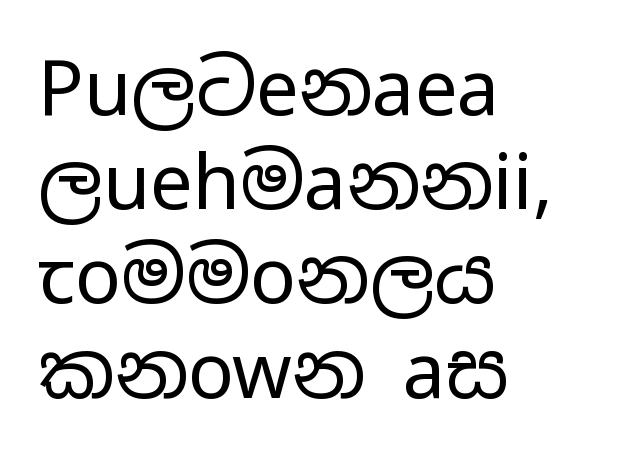
Q: Is the text bold? A: No.
Q: Is the text italic (slanted)? A: No, it is upright.
Q: Is the typeface a serif or a sans-serif typeface? A: Sans-serif.
Q: Is the text underlined? A: No.
Q: How is the paragraph aligned? A: Left-aligned.
Q: Is the spacing between letters normal or unusually wide? A: Normal.
Q: Width (condensed, normal, or wide)? A: Wide.
Q: Stroke contrast? A: Low.
Q: x-height? A: Medium.
Q: Monospaced? A: No.
